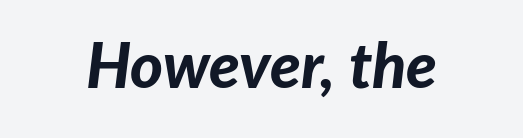
Compared with an ordinary text face, these strokes are far heavier — a full bold. The zone under the glyphs is completely vacant. An italicized treatment has been applied to the whole sample. In terms of letterspacing, this is plain default setting. These lines are rendered in a variable-pitch font.
